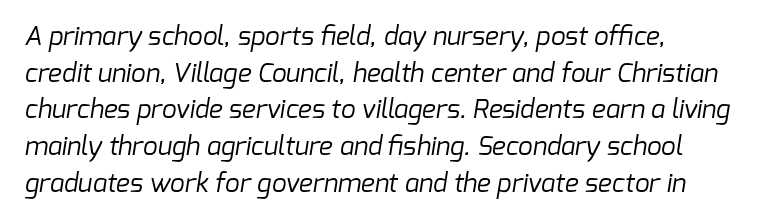
Q: Is the text bold? A: No.
Q: Is the text underlined? A: No.
Q: How is the paragraph aligned? A: Left-aligned.
Q: Is the spacing between letters normal or unusually wide? A: Normal.
Q: Is the spacing between lines tight, normal or loose? A: Normal.
